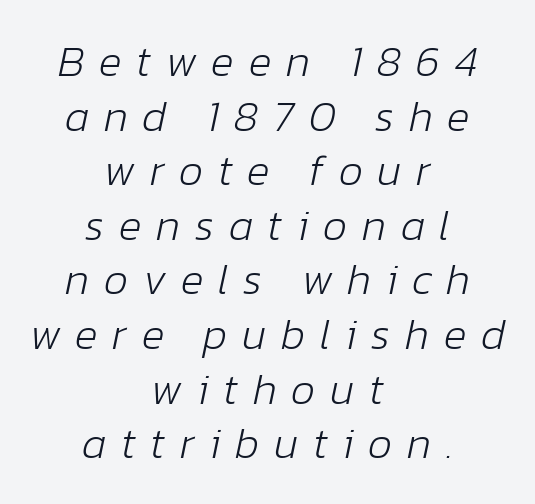
{"italic": "yes", "lean": "right", "slant_degrees": 12, "bold": "no", "weight": "light", "width": "normal", "stroke_contrast": "low", "x_height": "medium", "monospaced": "no", "underline": "no", "align": "center", "line_spacing": "normal", "line_spacing_ratio": 1.27, "letter_spacing": "wide", "letter_spacing_em": 0.34, "glyph_px": 43}
